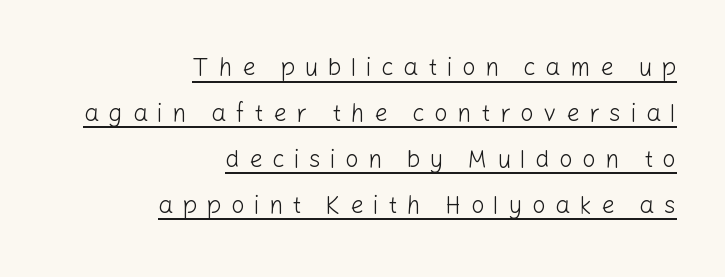
The line texture is sparse and dotted thanks to wide tracking. The rendering uses a large line-height, opening up the rows. Bold? No — there's no thickening of the strokes. The lines are quadded right.
